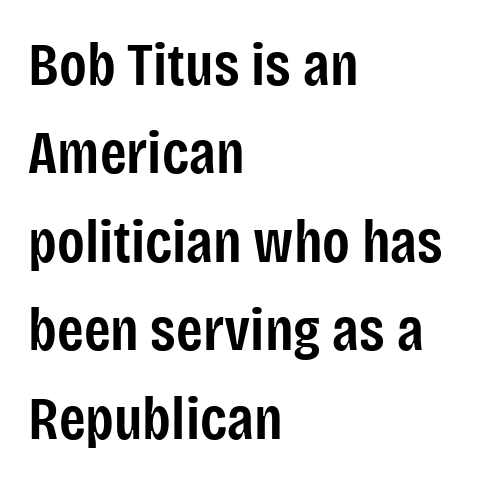
The image shows 61 px semibold, condensed sans-serif type, upright; set left-aligned, normal line spacing (1.45x), normal letter spacing, not underlined; low stroke contrast and a large x-height.
